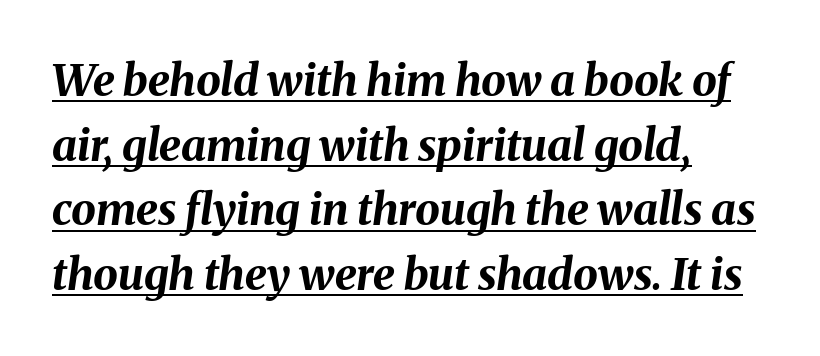
{"italic": "yes", "lean": "right", "slant_degrees": 8, "bold": "yes", "weight": "bold", "width": "normal", "stroke_contrast": "medium", "x_height": "medium", "monospaced": "no", "underline": "yes", "align": "left", "line_spacing": "normal", "line_spacing_ratio": 1.47, "letter_spacing": "normal", "letter_spacing_em": 0.0, "glyph_px": 44}
